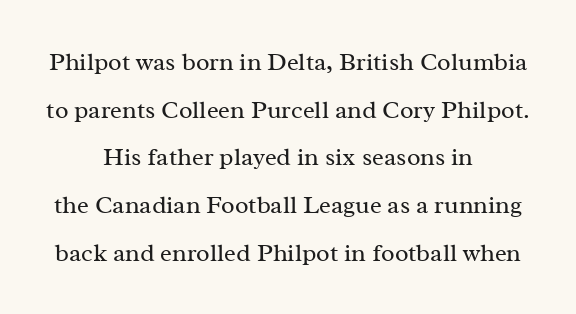
Q: Is the text bold? A: No.
Q: Is the text italic (slanted)? A: No, it is upright.
Q: Is the text underlined? A: No.
Q: How is the paragraph aligned? A: Centered.
Q: Is the spacing between letters normal or unusually wide? A: Normal.
Q: Is the spacing between lines tight, normal or loose? A: Loose.
